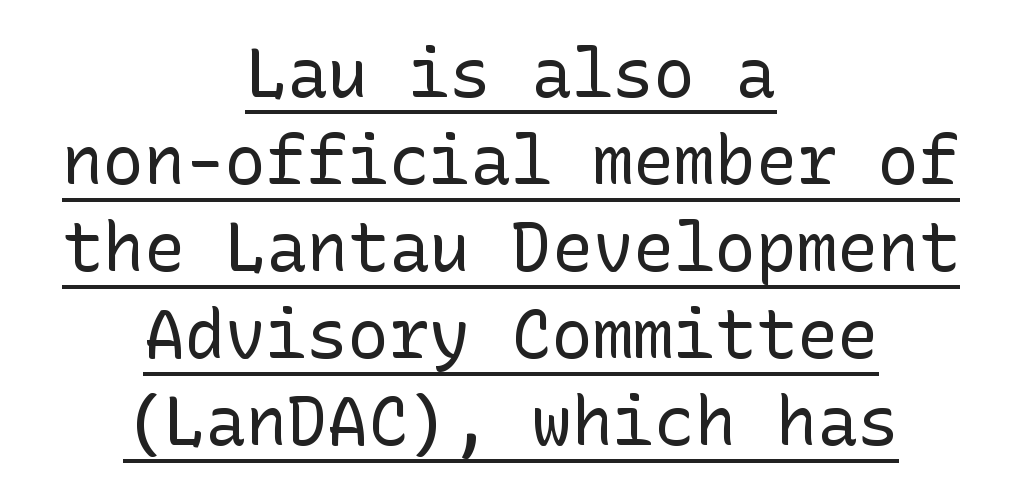
Q: Is the text bold? A: No.
Q: Is the text italic (slanted)? A: No, it is upright.
Q: Is the typeface a serif or a sans-serif typeface? A: Sans-serif.
Q: Is the text underlined? A: Yes.
Q: How is the paragraph aligned? A: Centered.
Q: Is the spacing between letters normal or unusually wide? A: Normal.
Q: Is the spacing between lines tight, normal or loose? A: Normal.
Q: Width (condensed, normal, or wide)? A: Normal.
Q: Stroke contrast? A: Low.
Q: x-height? A: Medium.
